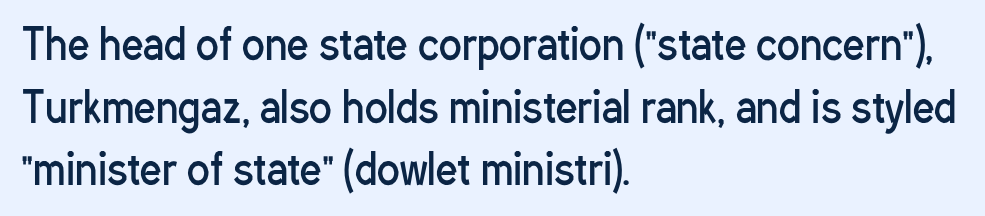
The image shows 42 px regular-weight, condensed sans-serif type, upright; set left-aligned, normal line spacing (1.49x), normal letter spacing, not underlined; low stroke contrast and a medium x-height.
